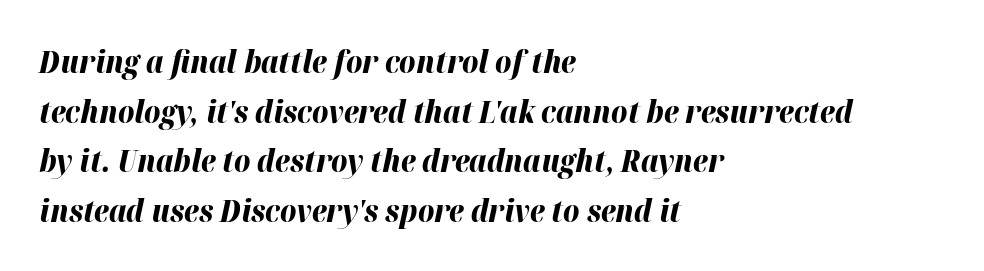
An italicized treatment has been applied to the whole sample. Here the designer chose a conventional face with non-uniform glyph widths. The passage shown is not underscored anywhere. Spacing between characters is what you'd get straight out of the box. If you drew a ruler down the left edge, every line would touch it. You'd pick this weight for a headline — it's a proper bold.
